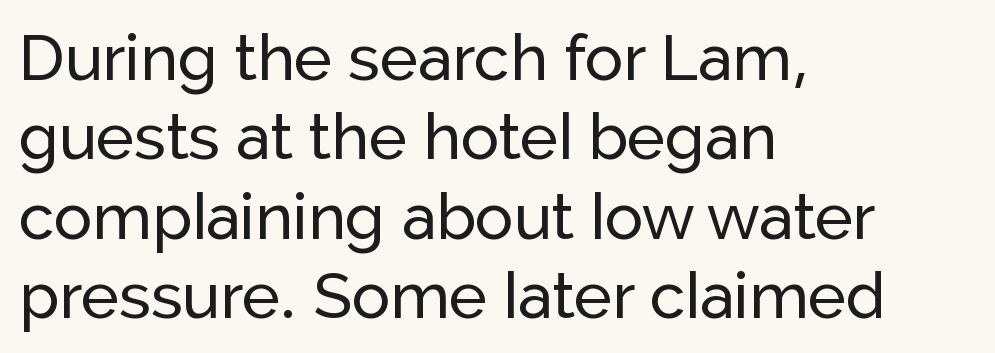
{"serif": "no", "italic": "no", "width": "normal", "stroke_contrast": "low", "x_height": "medium", "monospaced": "no", "underline": "no", "align": "left", "line_spacing_ratio": 1.24, "letter_spacing": "normal", "letter_spacing_em": 0.0, "glyph_px": 64}
